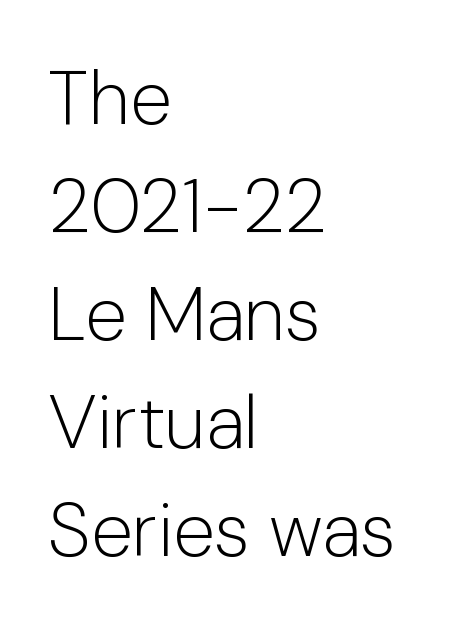
The image shows 76 px light sans-serif type, upright; set left-aligned, normal line spacing (1.42x), normal letter spacing, not underlined; low stroke contrast and a medium x-height.
